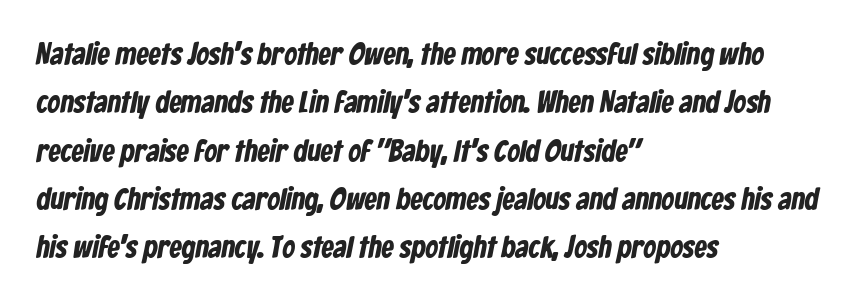
The image shows 31 px bold, condensed sans-serif type; set left-aligned, normal line spacing (1.56x), normal letter spacing, not underlined; low stroke contrast and a medium x-height.
